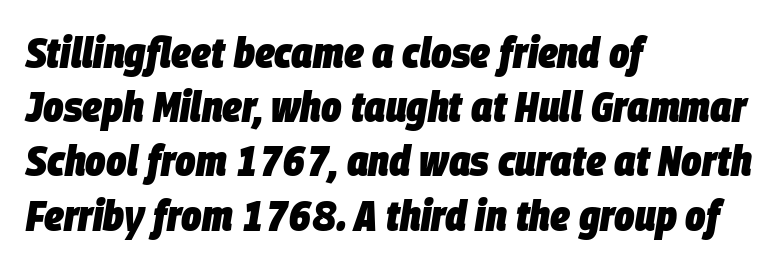
{"italic": "yes", "lean": "right", "slant_degrees": 9, "bold": "yes", "weight": "heavy", "width": "condensed", "stroke_contrast": "low", "x_height": "large", "monospaced": "no", "underline": "no", "align": "left", "line_spacing": "normal", "line_spacing_ratio": 1.26, "letter_spacing": "normal", "letter_spacing_em": 0.0, "glyph_px": 43}
